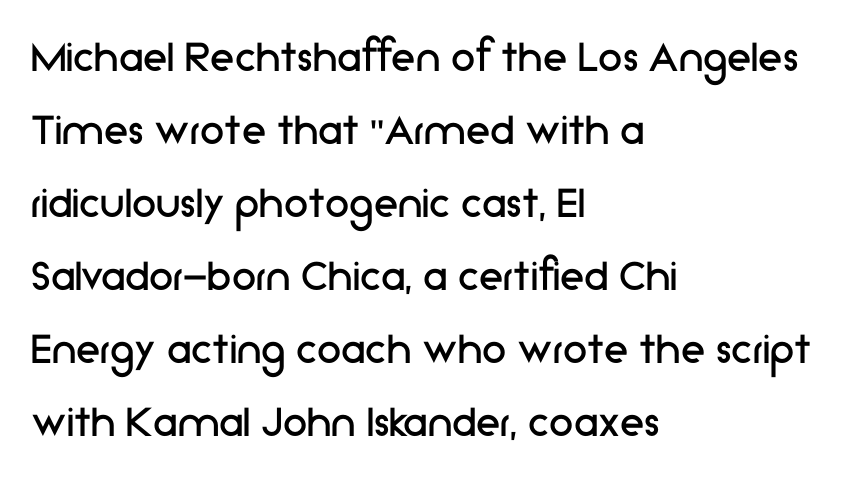
{"serif": "no", "italic": "no", "bold": "no", "weight": "regular", "width": "normal", "stroke_contrast": "low", "x_height": "medium", "monospaced": "no", "underline": "no", "align": "left", "line_spacing": "normal", "line_spacing_ratio": 1.49, "letter_spacing": "normal", "letter_spacing_em": 0.0, "glyph_px": 49}
